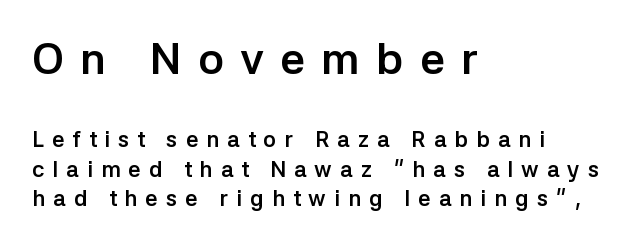
{"serif": "no", "italic": "no", "bold": "yes", "weight": "semibold", "width": "normal", "stroke_contrast": "low", "x_height": "medium", "monospaced": "no", "underline": "no", "align": "left", "line_spacing": "normal", "line_spacing_ratio": 1.34, "letter_spacing": "wide", "letter_spacing_em": 0.37, "larger_block": "first", "size_ratio": 2.0, "glyph_px": 44}
